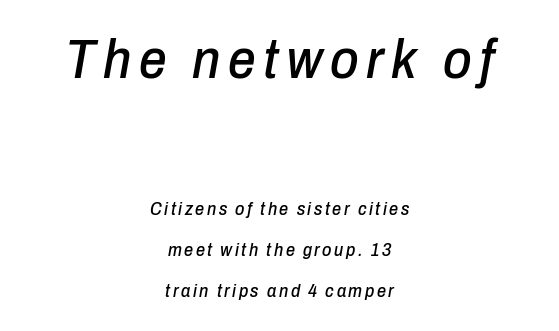
The image shows 55 px condensed type, italic (leaning right); set centered, loose line spacing (2.29x), not underlined; the first (top) block is 3.06x larger; low stroke contrast and a medium x-height.
